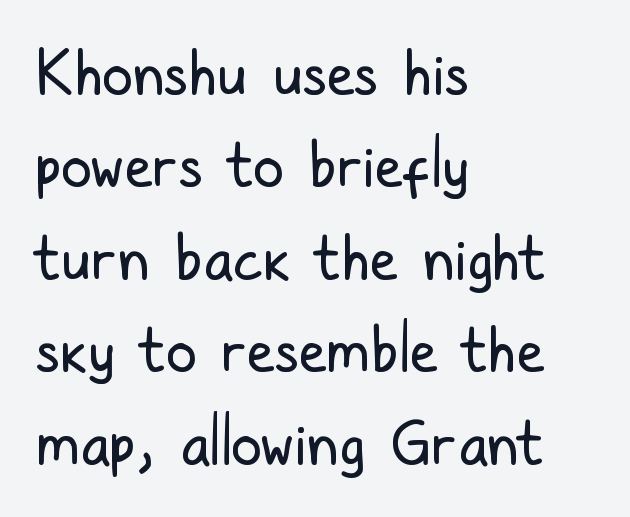
{"serif": "no", "italic": "no", "bold": "no", "weight": "regular", "width": "condensed", "stroke_contrast": "low", "x_height": "medium", "monospaced": "no", "underline": "no", "align": "left", "line_spacing": "normal", "line_spacing_ratio": 1.49, "letter_spacing": "normal", "letter_spacing_em": 0.0, "glyph_px": 62}
